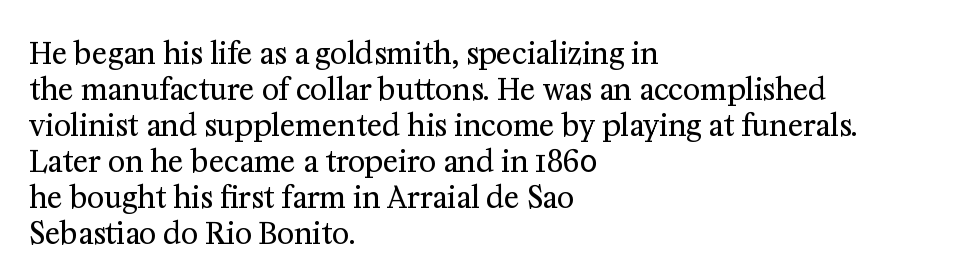
The image shows 29 px regular-weight serif type, upright; set left-aligned, line spacing 1.24x, normal letter spacing, not underlined; medium stroke contrast and a medium x-height.
